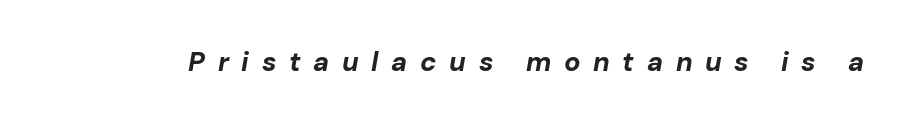
{"italic": "yes", "lean": "right", "slant_degrees": 10, "bold": "yes", "underline": "no", "letter_spacing": "wide", "letter_spacing_em": 0.47, "glyph_px": 27}
